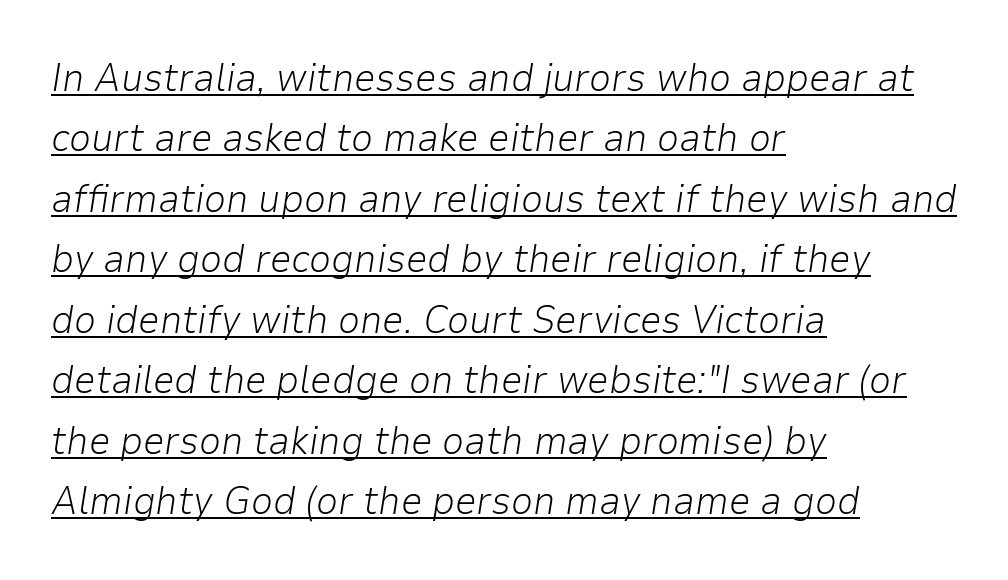
Q: Is the text bold? A: No.
Q: Is the text italic (slanted)? A: Yes, it leans right by about 9 degrees.
Q: Is the text underlined? A: Yes.
Q: How is the paragraph aligned? A: Left-aligned.
Q: Is the spacing between letters normal or unusually wide? A: Normal.
Q: Is the spacing between lines tight, normal or loose? A: Normal.
Q: Width (condensed, normal, or wide)? A: Normal.
Q: Stroke contrast? A: Low.
Q: x-height? A: Medium.
Q: Monospaced? A: No.
